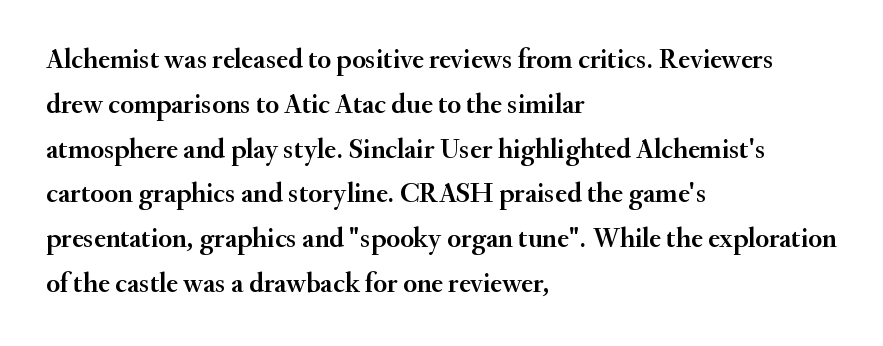
{"serif": "yes", "italic": "no", "width": "normal", "stroke_contrast": "medium", "x_height": "small", "monospaced": "no", "underline": "no", "align": "left", "line_spacing": "normal", "line_spacing_ratio": 1.6, "letter_spacing": "normal", "letter_spacing_em": 0.0, "glyph_px": 28}
